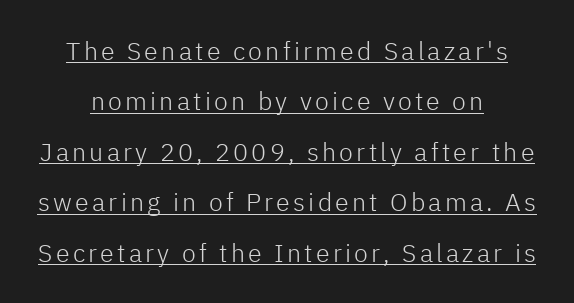
The image shows 25 px text type, upright; set centered, loose line spacing (2.02x), underlined.
